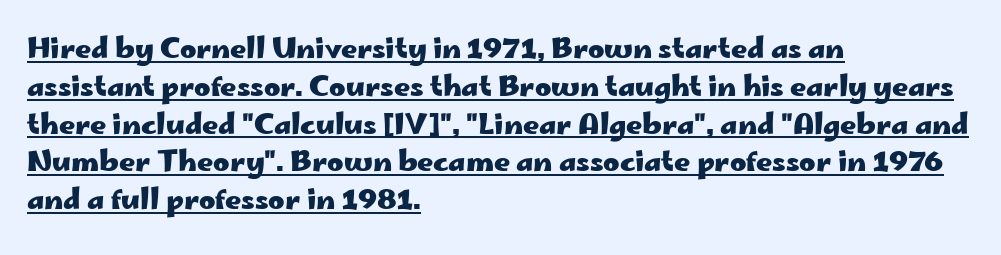
The image shows 28 px heavy, wide sans-serif type, upright; set left-aligned, normal line spacing (1.35x), normal letter spacing, underlined; low stroke contrast and a small x-height.
